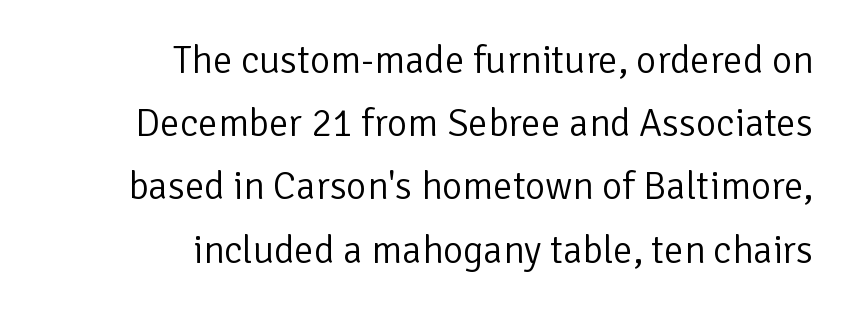
Words appear dense and cohesive because spacing is normal. Observe the absence of serifs on each vertical stroke in this sample. Bare-footed words on every line. The type sits square on the baseline with zero lean.
